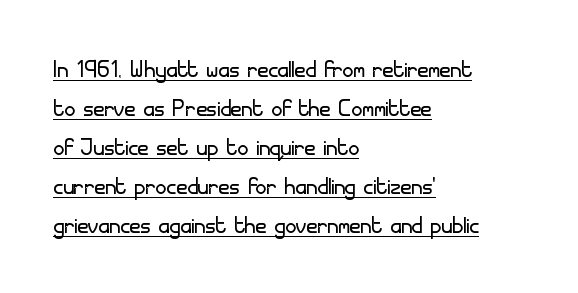
The image shows 30 px light sans-serif type, upright; set left-aligned, normal line spacing (1.3x), normal letter spacing, underlined; low stroke contrast and a small x-height.
